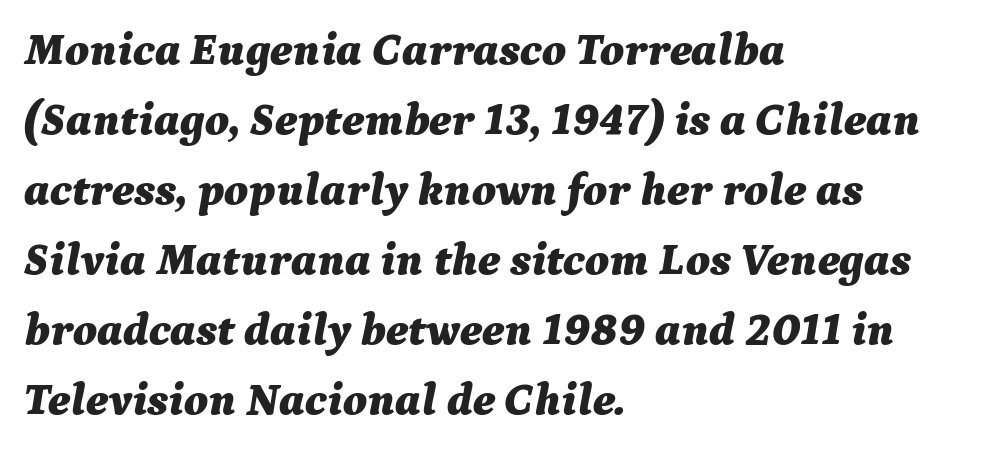
Short note: letters normally spaced. Note the varied advance widths — an 'i' is clearly narrower than an 'm'. The glyphs are unaccompanied by any horizontal stroke below them. If you measured baseline to baseline, you'd find a middling distance.
